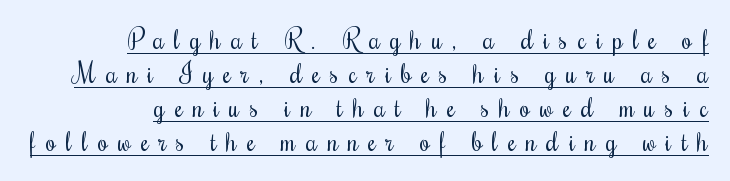
{"bold": "no", "underline": "yes", "align": "right", "line_spacing": "normal", "line_spacing_ratio": 1.31, "letter_spacing": "wide", "letter_spacing_em": 0.39, "glyph_px": 26}
